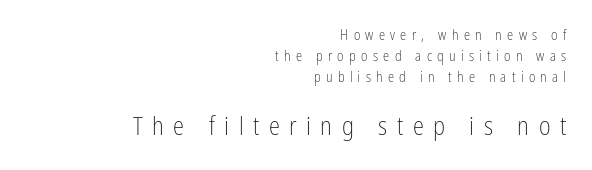
Honestly, the letter spacing is so wide it's the main thing you notice. A student would call this right alignment; a typographer would say flush right, rag left. Vertical spacing — default. Compared with a typical body face, this is equally light or lighter still. Look at the glyph heights: the lower group is clearly the bigger setting. The string is rendered with underlining switched off.
